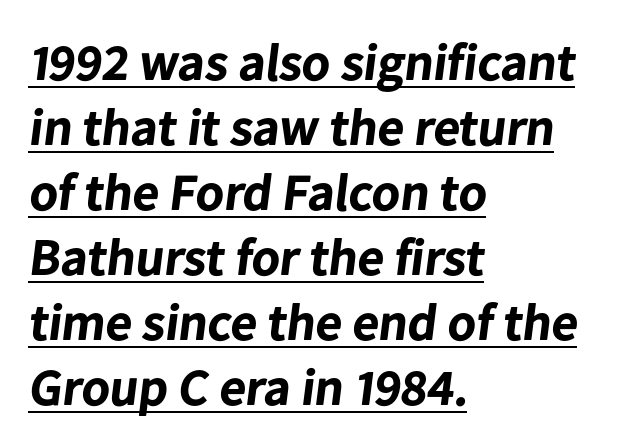
Q: Is the text bold? A: Yes.
Q: Is the typeface a serif or a sans-serif typeface? A: Sans-serif.
Q: Is the text underlined? A: Yes.
Q: How is the paragraph aligned? A: Left-aligned.
Q: Is the spacing between letters normal or unusually wide? A: Normal.
Q: Is the spacing between lines tight, normal or loose? A: Normal.
Q: Width (condensed, normal, or wide)? A: Normal.
Q: Stroke contrast? A: Low.
Q: x-height? A: Medium.
Q: Monospaced? A: No.
